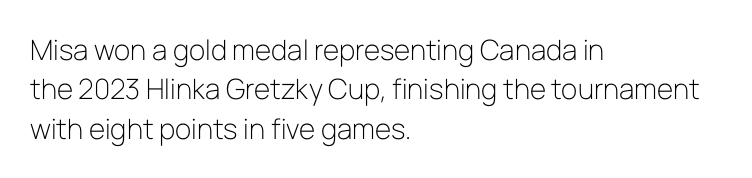
The image shows 28 px light sans-serif type, upright; set left-aligned, normal line spacing (1.41x), normal letter spacing, not underlined; low stroke contrast and a medium x-height.
